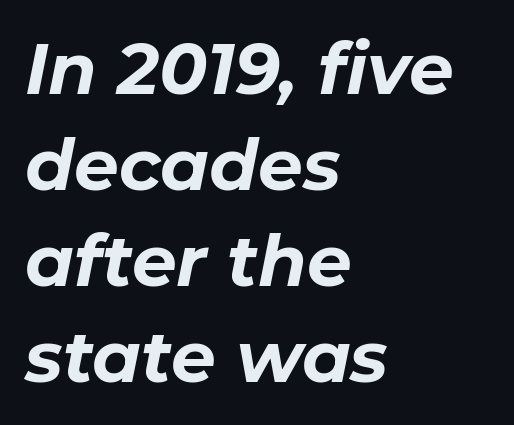
The image shows 71 px bold type, italic (leaning right); set left-aligned, normal line spacing (1.35x), normal letter spacing, not underlined; low stroke contrast and a medium x-height.
